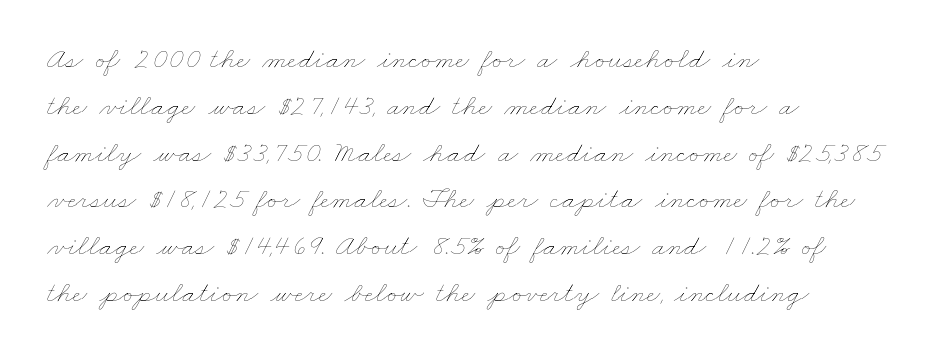
Q: Is the text bold? A: No.
Q: Is the text underlined? A: No.
Q: How is the paragraph aligned? A: Left-aligned.
Q: Is the spacing between letters normal or unusually wide? A: Normal.
Q: Is the spacing between lines tight, normal or loose? A: Normal.
Q: Width (condensed, normal, or wide)? A: Wide.
Q: Stroke contrast? A: Low.
Q: x-height? A: Small.
Q: Monospaced? A: No.
